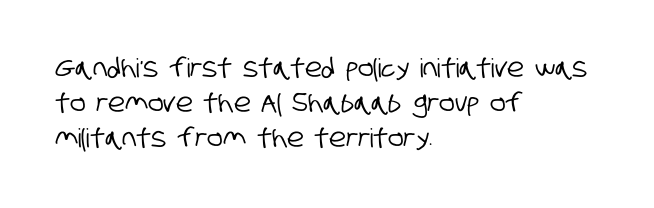
{"underline": "no", "align": "left", "line_spacing": "normal", "line_spacing_ratio": 1.35, "letter_spacing": "normal", "letter_spacing_em": 0.0, "glyph_px": 26}
